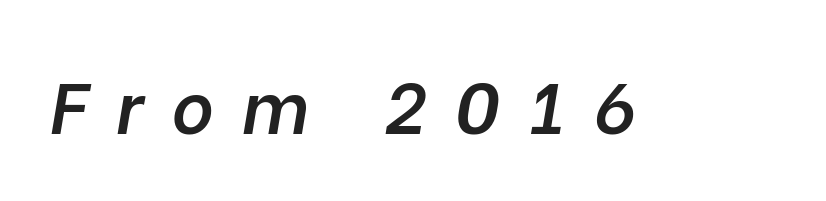
The image shows 72 px semibold type, italic (leaning right); set unusually wide letter spacing (+0.4 em), not underlined; low stroke contrast and a medium x-height.
